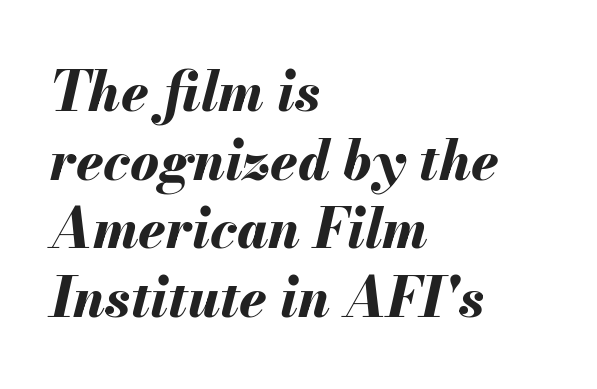
The rendering keeps characters at their native spacing. The font's italic variant was chosen for this text. A bare baseline throughout the passage. Here the designer chose a conventional face with non-uniform glyph widths. What weight is shown? A full bold with thick strokes.
